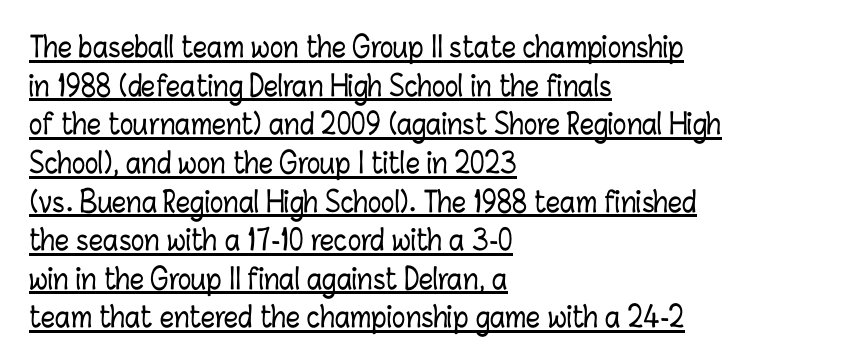
{"italic": "no", "width": "condensed", "stroke_contrast": "low", "x_height": "medium", "monospaced": "no", "underline": "yes", "align": "left", "line_spacing": "normal", "line_spacing_ratio": 1.38, "letter_spacing": "normal", "letter_spacing_em": 0.0, "glyph_px": 28}
